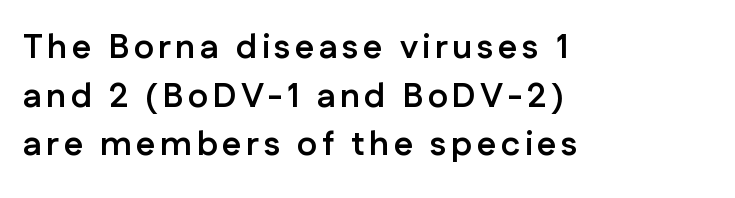
Q: Is the text bold? A: Yes.
Q: Is the text italic (slanted)? A: No, it is upright.
Q: Is the typeface a serif or a sans-serif typeface? A: Sans-serif.
Q: Is the text underlined? A: No.
Q: How is the paragraph aligned? A: Left-aligned.
Q: Is the spacing between lines tight, normal or loose? A: Normal.
Q: Width (condensed, normal, or wide)? A: Normal.
Q: Stroke contrast? A: Low.
Q: x-height? A: Medium.
Q: Monospaced? A: No.
